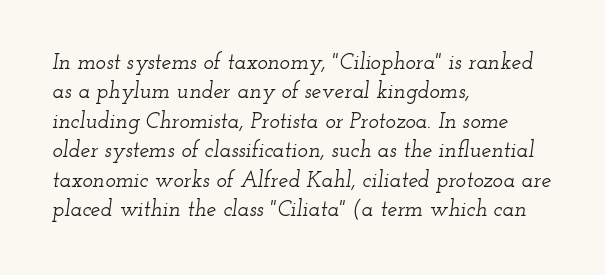
The setting favours the left margin, as ordinary paragraphs usually do. What's the leading like? Ordinary, nothing unusual. Between one letter and the next there's only the usual sliver of space. It's the slanting kind of type. A bare baseline throughout the passage.
